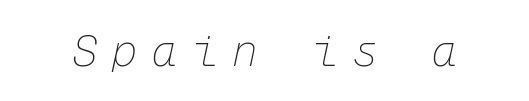
Words appear elongated and porous because spacing is wide. Note the uniform advance width — an 'i' takes as much space as an 'm'. The text carries the slant typical of an italic or oblique font. The characters are drawn with everyday or finer stroke widths. Plain, unruled lines of type.
